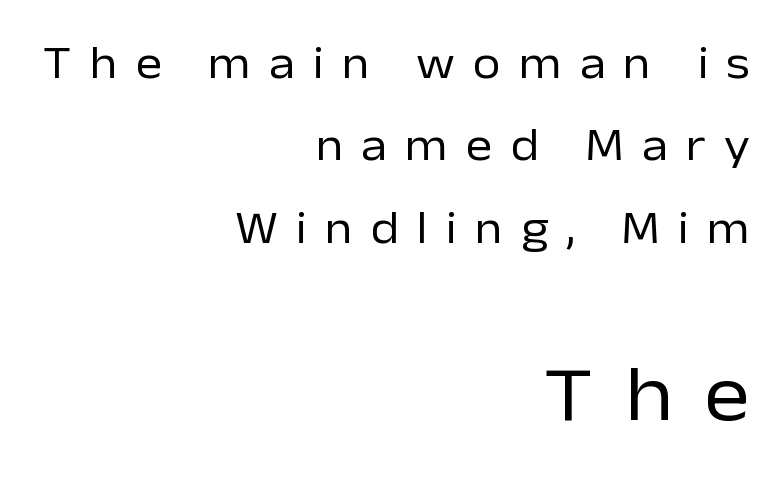
The image shows 78 px regular-weight sans-serif type, upright; set right-aligned, line spacing 1.83x, unusually wide letter spacing (+0.4 em), not underlined; the second (bottom) block is 1.73x larger; low stroke contrast and a medium x-height.
